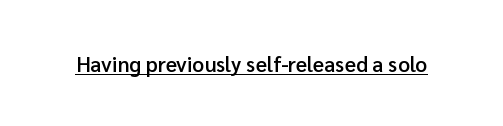
Upright lettering throughout. Nothing unusual about the tracking: characters are spaced as the font intends. This sample carries an underscore along the baseline area. How heavy is the stroke? Medium-heavy — a semibold, shy of bold.
